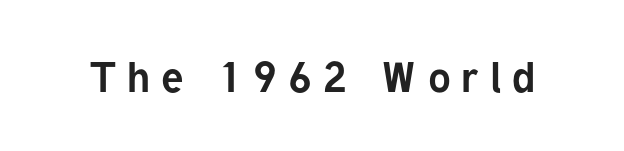
{"serif": "no", "italic": "no", "bold": "yes", "weight": "bold", "width": "normal", "stroke_contrast": "low", "x_height": "medium", "monospaced": "no", "underline": "no", "letter_spacing": "wide", "letter_spacing_em": 0.26, "glyph_px": 42}
